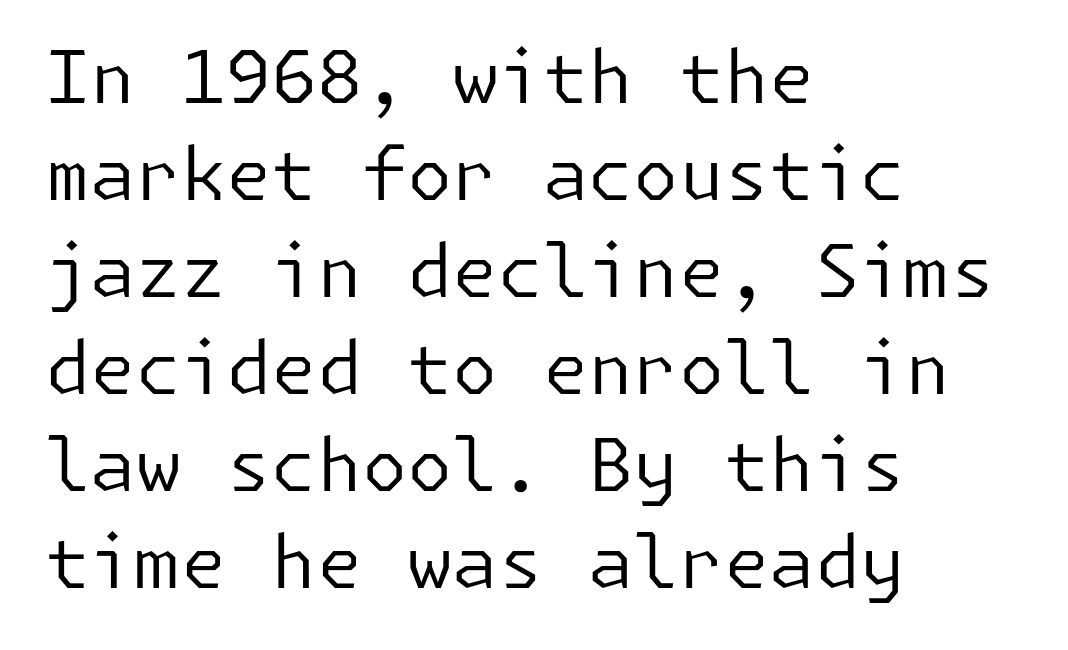
The image shows 73 px regular-weight sans-serif type, upright; set left-aligned, normal line spacing (1.33x), normal letter spacing, not underlined; low stroke contrast and a medium x-height.
